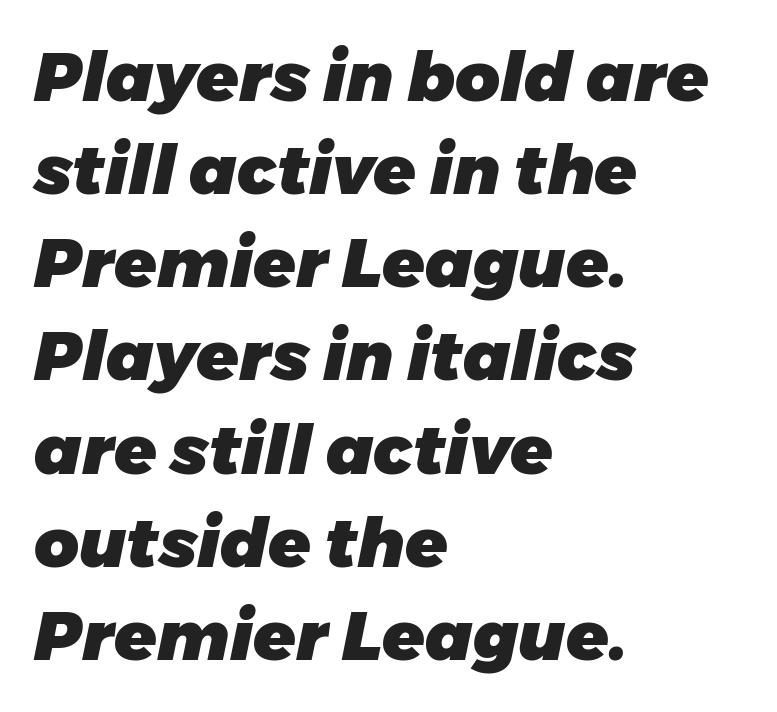
The image shows 69 px heavy type, italic (leaning right); set left-aligned, normal line spacing (1.35x), normal letter spacing, not underlined; low stroke contrast and a medium x-height.
